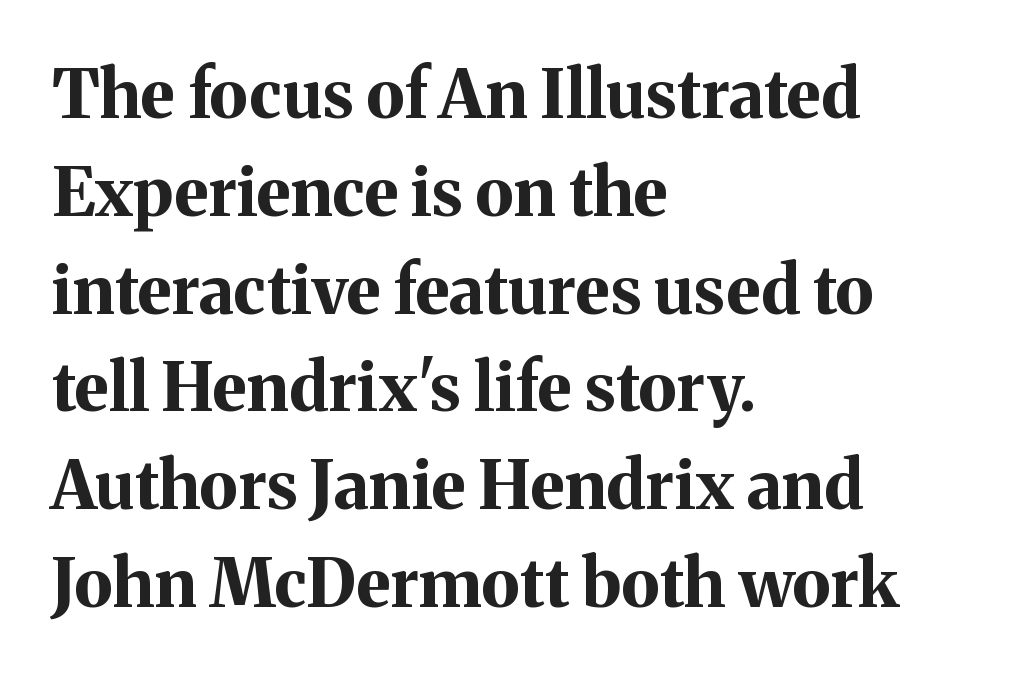
Q: Is the text bold? A: Yes.
Q: Is the text italic (slanted)? A: No, it is upright.
Q: Is the typeface a serif or a sans-serif typeface? A: Serif.
Q: Is the text underlined? A: No.
Q: How is the paragraph aligned? A: Left-aligned.
Q: Is the spacing between letters normal or unusually wide? A: Normal.
Q: Is the spacing between lines tight, normal or loose? A: Normal.
Q: Width (condensed, normal, or wide)? A: Normal.
Q: Stroke contrast? A: Medium.
Q: x-height? A: Medium.
Q: Monospaced? A: No.
